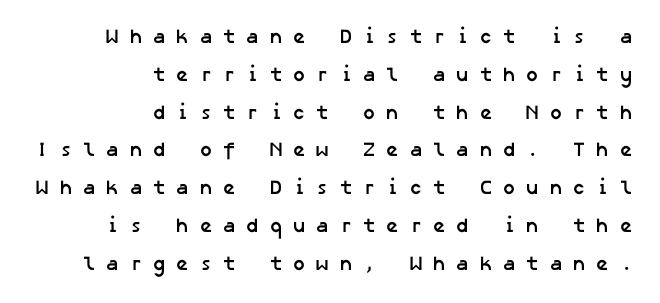
Q: Is the text bold? A: Yes.
Q: Is the text underlined? A: No.
Q: How is the paragraph aligned? A: Right-aligned.
Q: Is the spacing between letters normal or unusually wide? A: Unusually wide.
